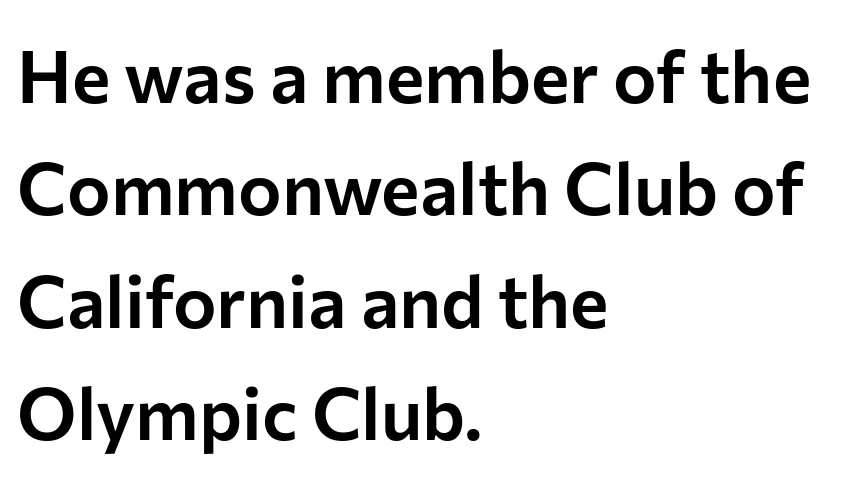
{"serif": "no", "italic": "no", "width": "normal", "stroke_contrast": "low", "x_height": "medium", "monospaced": "no", "underline": "no", "align": "left", "line_spacing": "normal", "line_spacing_ratio": 1.54, "letter_spacing": "normal", "letter_spacing_em": 0.0, "glyph_px": 73}
